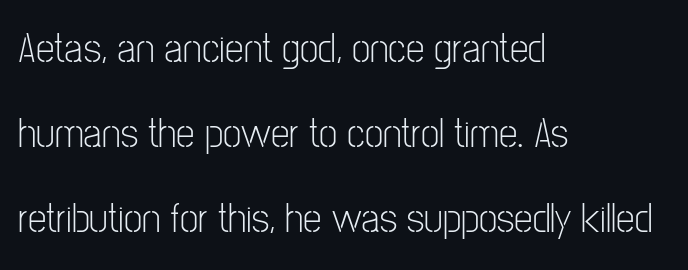
If you drew a ruler down the left edge, every line would touch it. Here the designer chose a conventional face with non-uniform glyph widths. The lettering stays uniformly vertical, giving the passage a roman look. Does extra space separate the letters? No, they use regular spacing. The gap between lines stays unmarked.
